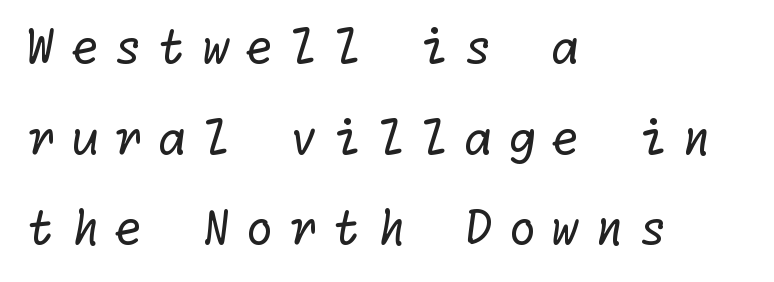
The image shows 46 px regular-weight sans-serif type; set left-aligned, loose line spacing (1.97x), unusually wide letter spacing (+0.33 em), not underlined; low stroke contrast and a medium x-height.
